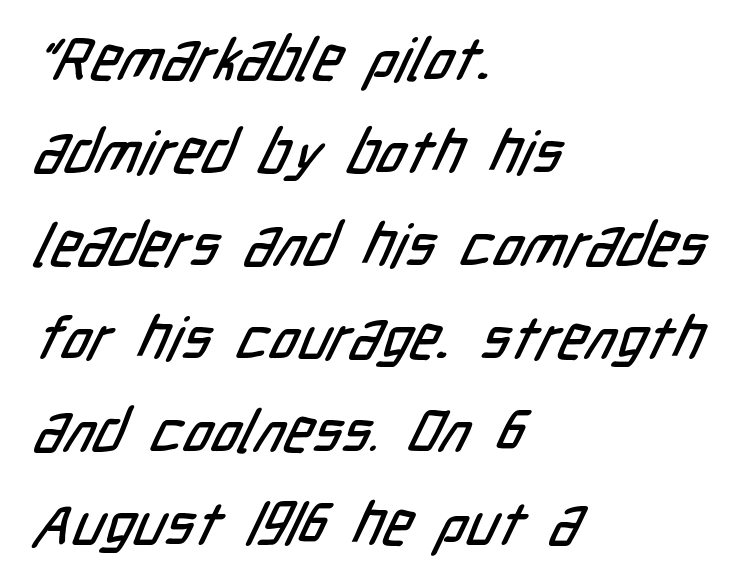
The passage shown has conventional tracking throughout. The face used here is a sans, in the tradition of grotesques and geometrics. The space beneath each line is pristine and unruled. Think of a printed novel: that variable character pitch is what you see here. Leftover space on each line is placed entirely after the last word. The lines sit at an ordinary, default distance from one another.
